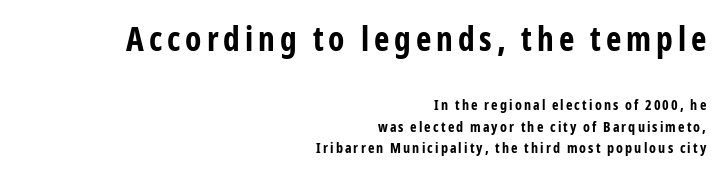
The image shows 33 px bold, condensed sans-serif type, upright; set right-aligned, normal line spacing (1.54x), not underlined; the first (top) block is 2.36x larger; low stroke contrast and a medium x-height.
